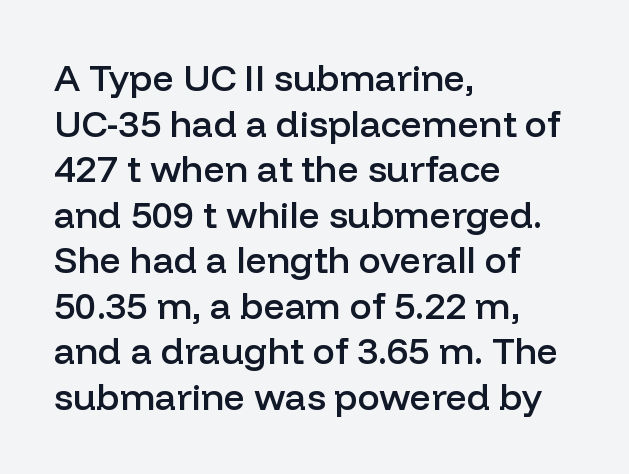
Font category for this specimen: sans-serif. This sample uses an upright cut, with every glyph sitting square on the baseline. A semibold gives these letters moderate extra thickness, short of bold. A typesetter would call this proportional, since set widths differ per character. Quick note: underline off.
